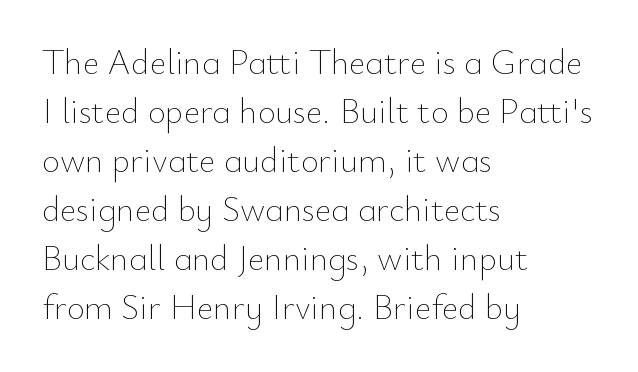
{"italic": "no", "bold": "no", "weight": "thin", "width": "normal", "stroke_contrast": "low", "x_height": "small", "monospaced": "no", "underline": "no", "align": "left", "line_spacing": "normal", "line_spacing_ratio": 1.4, "letter_spacing": "normal", "letter_spacing_em": 0.0, "glyph_px": 35}
